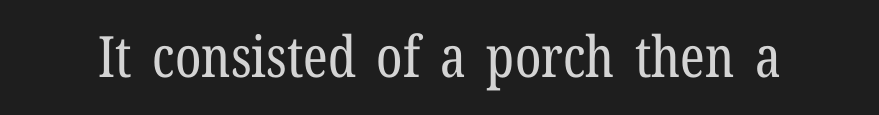
The image shows 57 px regular-weight, condensed serif type, upright; set normal letter spacing, not underlined; low stroke contrast and a medium x-height.
